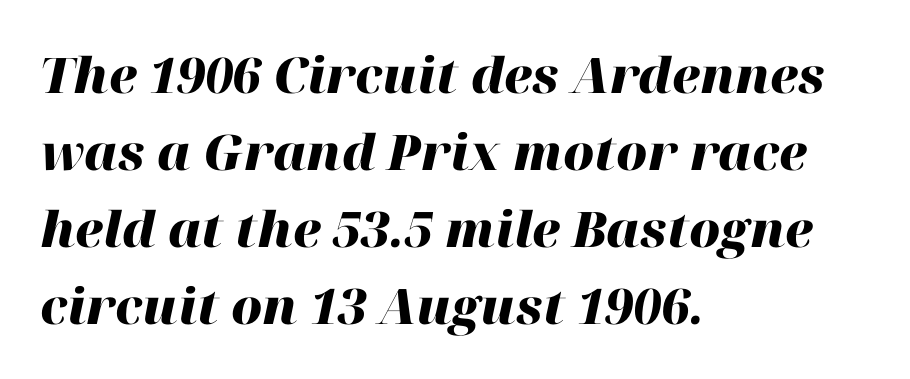
Q: Is the text bold? A: Yes.
Q: Is the text italic (slanted)? A: Yes, it leans right by about 12 degrees.
Q: Is the text underlined? A: No.
Q: How is the paragraph aligned? A: Left-aligned.
Q: Is the spacing between letters normal or unusually wide? A: Normal.
Q: Is the spacing between lines tight, normal or loose? A: Normal.
Q: Width (condensed, normal, or wide)? A: Normal.
Q: Stroke contrast? A: High.
Q: x-height? A: Medium.
Q: Monospaced? A: No.
